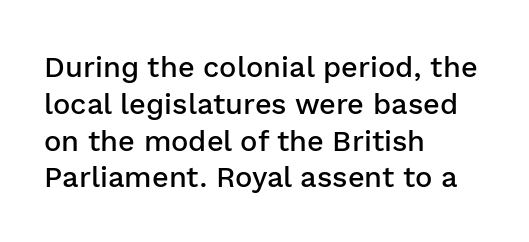
Q: Is the text bold? A: Semi-bold.
Q: Is the text italic (slanted)? A: No, it is upright.
Q: Is the typeface a serif or a sans-serif typeface? A: Sans-serif.
Q: Is the text underlined? A: No.
Q: How is the paragraph aligned? A: Left-aligned.
Q: Is the spacing between letters normal or unusually wide? A: Normal.
Q: Is the spacing between lines tight, normal or loose? A: Normal.
Q: Width (condensed, normal, or wide)? A: Normal.
Q: Stroke contrast? A: Low.
Q: x-height? A: Medium.
Q: Monospaced? A: No.
